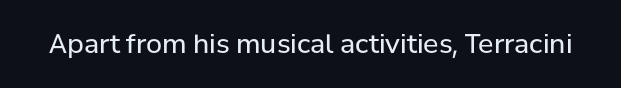
Q: Is the text bold? A: No.
Q: Is the text italic (slanted)? A: No, it is upright.
Q: Is the text underlined? A: No.
Q: Is the spacing between letters normal or unusually wide? A: Normal.
